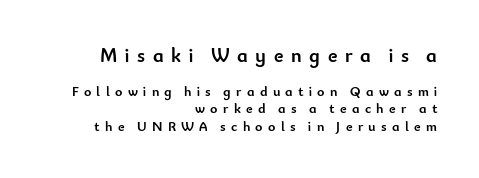
The image shows 20 px bold type, upright; set right-aligned, line spacing 1.22x, unusually wide letter spacing (+0.38 em), not underlined; the first (top) block is 1.43x larger.
